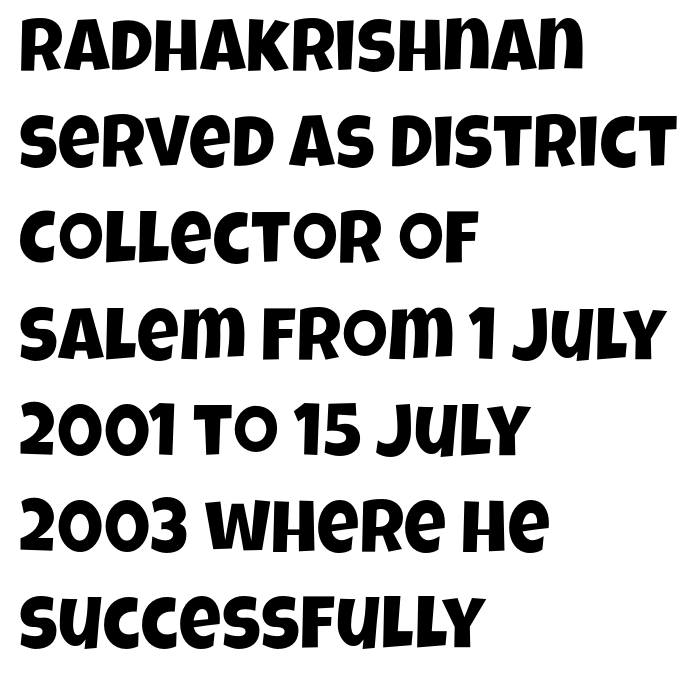
Tracking here is standard; glyphs follow each other at the usual distance. This sample has the flowing, uneven cadence of proportional lettering. The glyphs are unaccompanied by any horizontal stroke below them. One-word summary of the alignment: left. Serifs: no, the terminals of the letterforms are clean.
